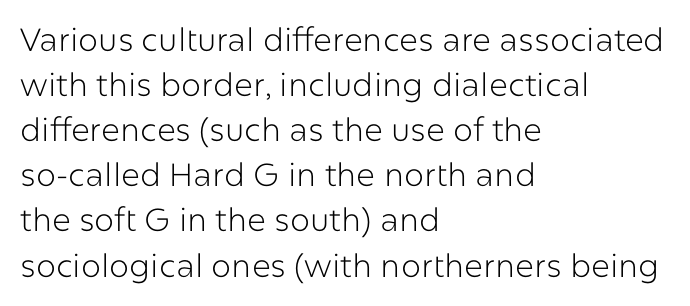
{"serif": "no", "italic": "no", "bold": "no", "weight": "light", "width": "normal", "stroke_contrast": "low", "x_height": "medium", "monospaced": "no", "underline": "no", "align": "left", "line_spacing": "normal", "line_spacing_ratio": 1.41, "letter_spacing": "normal", "letter_spacing_em": 0.0, "glyph_px": 32}
